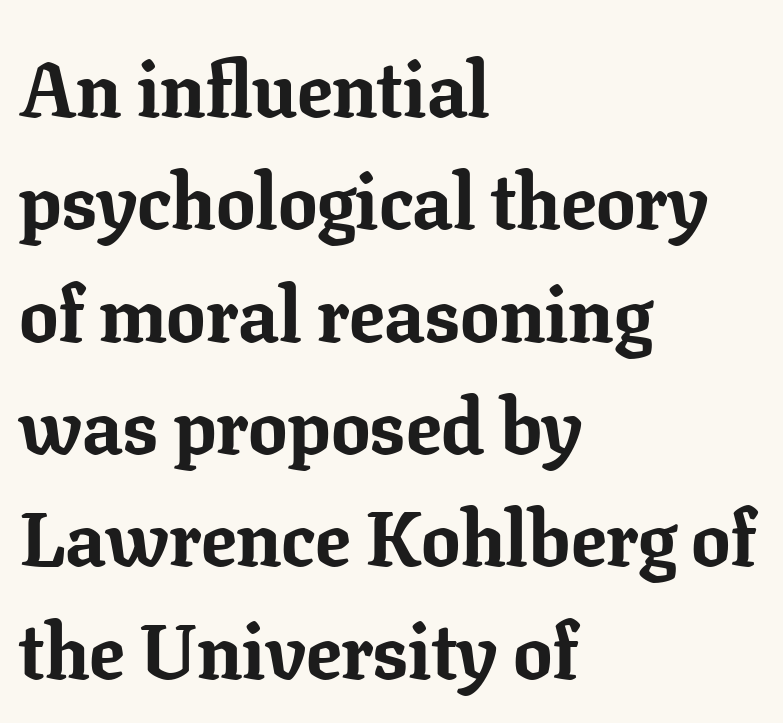
Q: Is the text bold? A: Yes.
Q: Is the text italic (slanted)? A: No, it is upright.
Q: Is the typeface a serif or a sans-serif typeface? A: Serif.
Q: Is the text underlined? A: No.
Q: How is the paragraph aligned? A: Left-aligned.
Q: Is the spacing between letters normal or unusually wide? A: Normal.
Q: Is the spacing between lines tight, normal or loose? A: Normal.
Q: Width (condensed, normal, or wide)? A: Normal.
Q: Stroke contrast? A: Low.
Q: x-height? A: Medium.
Q: Monospaced? A: No.
